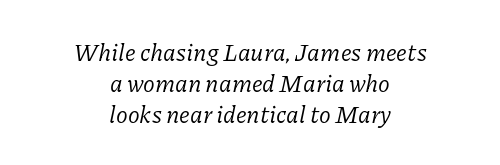
The image shows 24 px text type, italic (leaning right); set centered, normal line spacing (1.29x), normal letter spacing, not underlined.
